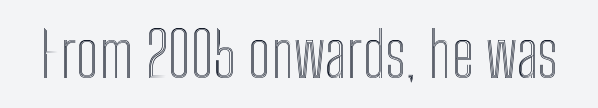
{"italic": "no", "width": "condensed", "x_height": "medium", "monospaced": "no", "underline": "no", "letter_spacing": "normal", "letter_spacing_em": 0.0, "glyph_px": 63}
